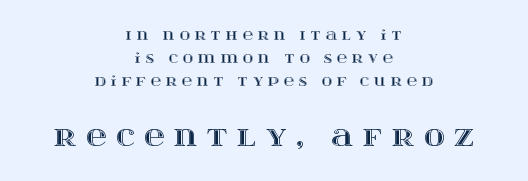
{"italic": "no", "width": "wide", "x_height": "large", "monospaced": "no", "underline": "no", "align": "center", "line_spacing": "normal", "line_spacing_ratio": 1.66, "letter_spacing": "wide", "letter_spacing_em": 0.35, "larger_block": "second", "size_ratio": 2.0, "glyph_px": 28}
